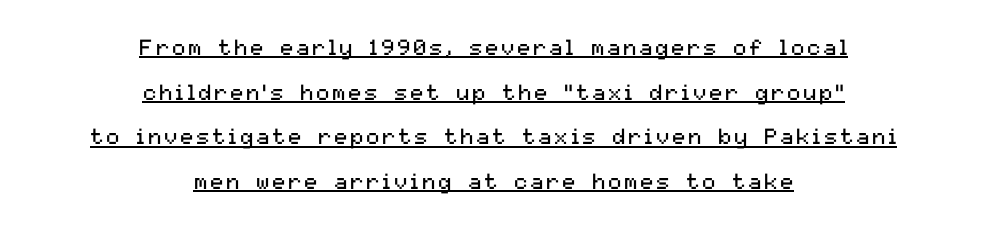
The lettering stays uniformly vertical, giving the passage a roman look. Heft: none added — not bold. Leading is clearly above the norm, producing a sparse column. Underlined type.
